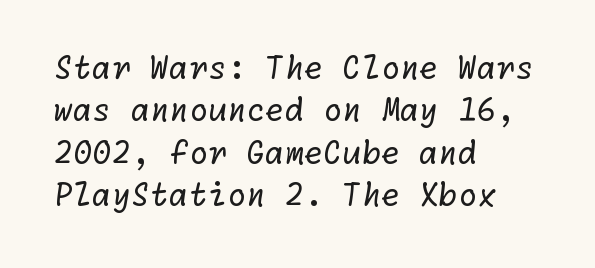
The image shows 31 px regular-weight sans-serif type; set left-aligned, normal line spacing (1.37x), normal letter spacing, not underlined; low stroke contrast and a medium x-height.
